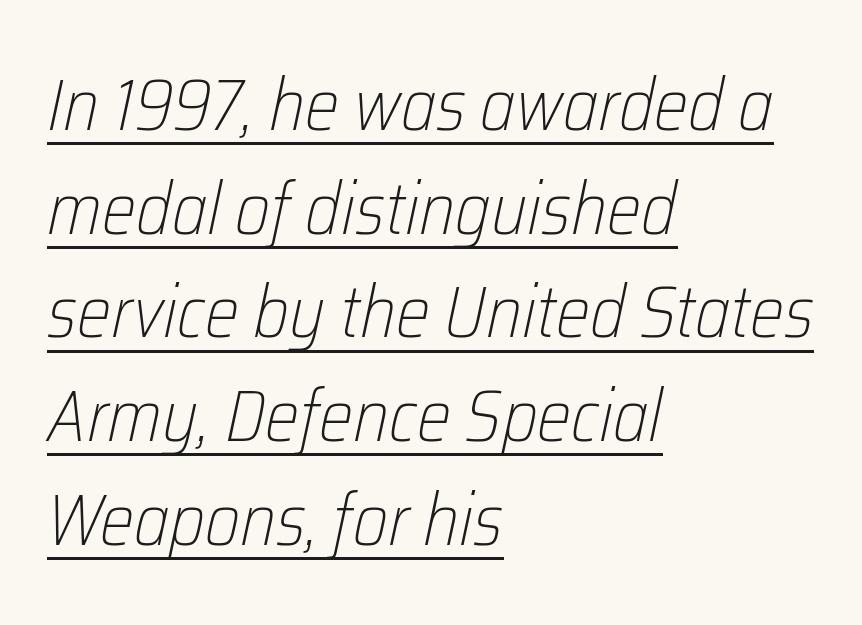
Q: Is the text bold? A: No.
Q: Is the text italic (slanted)? A: Yes, it leans right by about 12 degrees.
Q: Is the text underlined? A: Yes.
Q: How is the paragraph aligned? A: Left-aligned.
Q: Is the spacing between letters normal or unusually wide? A: Normal.
Q: Is the spacing between lines tight, normal or loose? A: Normal.
Q: Width (condensed, normal, or wide)? A: Condensed.
Q: Stroke contrast? A: Low.
Q: x-height? A: Medium.
Q: Monospaced? A: No.
